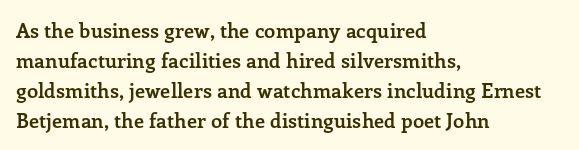
Alignment: flush left. Tall strokes in this sample are plumb rather than angled. Successive baselines arrive at the customary interval. The rendering uses a bold face; every stroke is thick and dark. The specimen omits any rule beneath the text block's lines. Short note: letters normally spaced.
